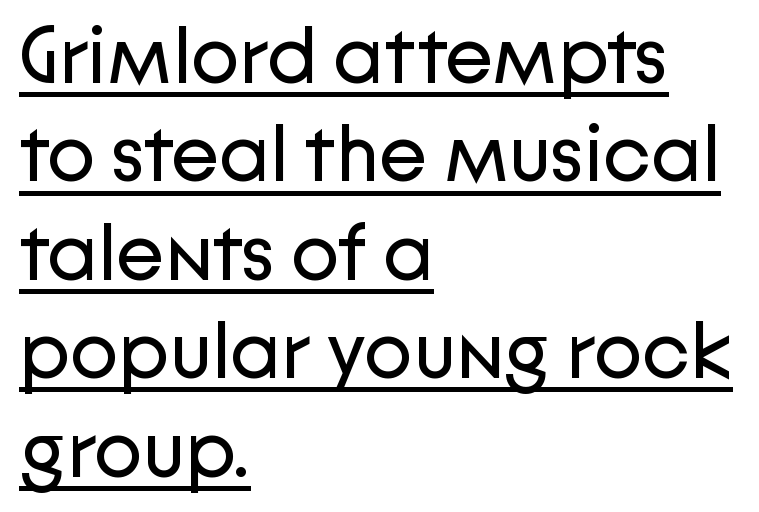
Q: Is the text bold? A: No.
Q: Is the text italic (slanted)? A: No, it is upright.
Q: Is the typeface a serif or a sans-serif typeface? A: Sans-serif.
Q: Is the text underlined? A: Yes.
Q: How is the paragraph aligned? A: Left-aligned.
Q: Is the spacing between letters normal or unusually wide? A: Normal.
Q: Width (condensed, normal, or wide)? A: Normal.
Q: Stroke contrast? A: Low.
Q: x-height? A: Medium.
Q: Monospaced? A: No.
